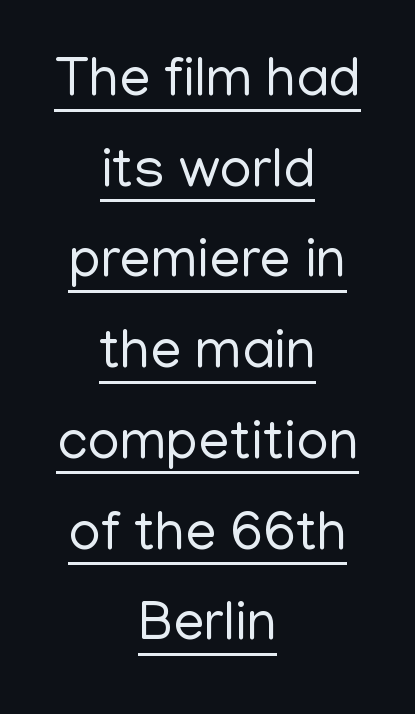
Q: Is the text bold? A: No.
Q: Is the text italic (slanted)? A: No, it is upright.
Q: Is the typeface a serif or a sans-serif typeface? A: Sans-serif.
Q: Is the text underlined? A: Yes.
Q: How is the paragraph aligned? A: Centered.
Q: Is the spacing between letters normal or unusually wide? A: Normal.
Q: Is the spacing between lines tight, normal or loose? A: Normal.
Q: Width (condensed, normal, or wide)? A: Normal.
Q: Stroke contrast? A: Low.
Q: x-height? A: Medium.
Q: Monospaced? A: No.
